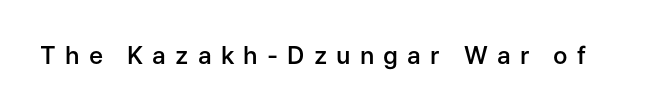
{"italic": "no", "bold": "semi", "underline": "no", "letter_spacing": "wide", "letter_spacing_em": 0.38, "glyph_px": 24}
